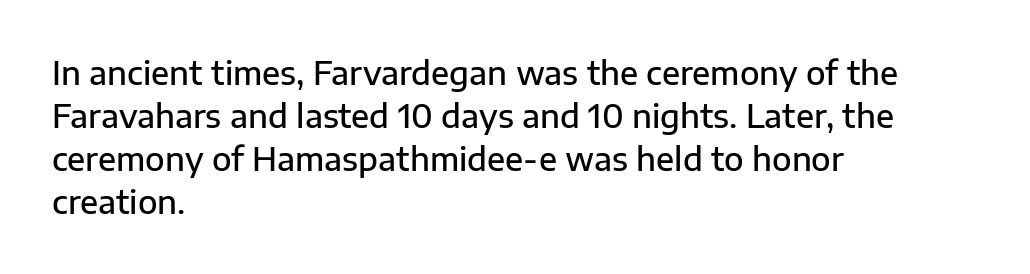
The image shows 32 px semibold sans-serif type, upright; set left-aligned, normal line spacing (1.34x), normal letter spacing, not underlined; low stroke contrast and a medium x-height.
